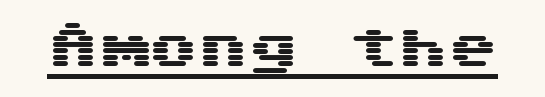
When letters stand straight like this, we call the style roman or upright. Compared with undecorated copy, this sample adds a rule below the words. This is sans-serif lettering, the kind often seen on screens and signage. The rendering uses typewriter-style spacing with identical character cells.
